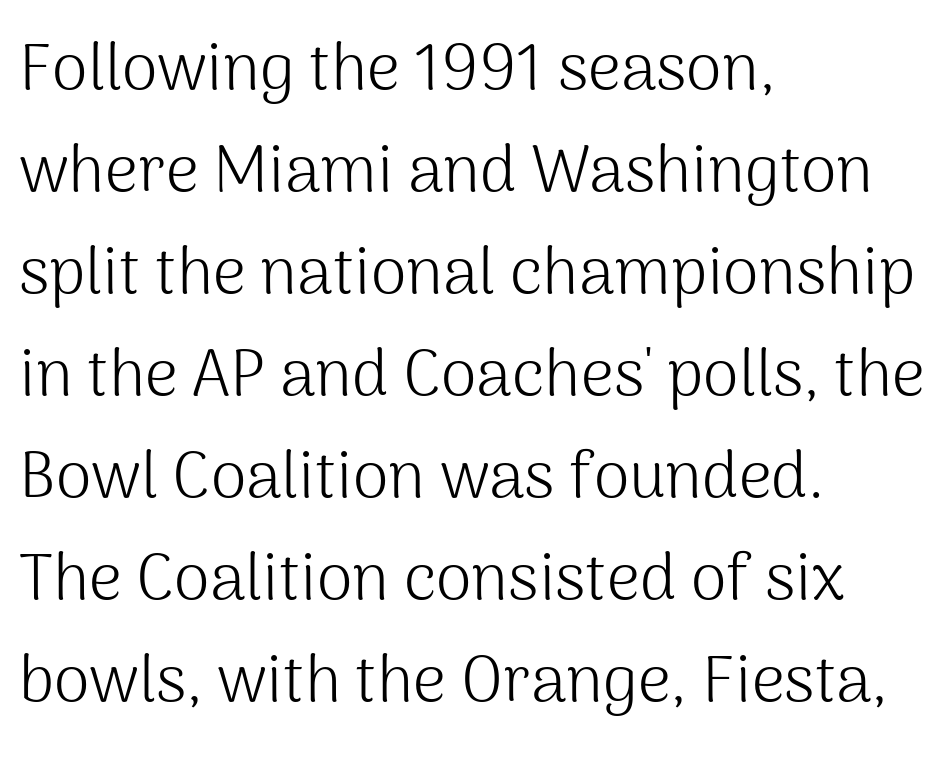
{"serif": "no", "italic": "no", "bold": "no", "weight": "light", "width": "normal", "stroke_contrast": "medium", "x_height": "medium", "monospaced": "no", "underline": "no", "align": "left", "line_spacing": "normal", "line_spacing_ratio": 1.57, "letter_spacing": "normal", "letter_spacing_em": 0.0, "glyph_px": 65}
